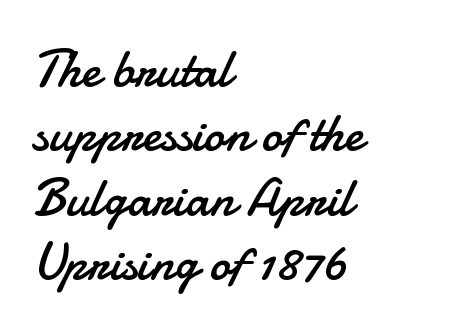
The image shows 52 px regular-weight sans-serif type; set left-aligned, line spacing 1.24x, normal letter spacing, not underlined; low stroke contrast and a small x-height.
